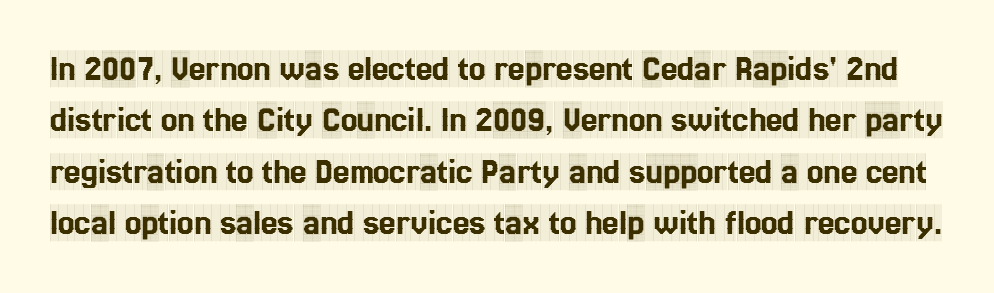
{"serif": "yes", "italic": "no", "width": "condensed", "x_height": "large", "monospaced": "no", "underline": "no", "line_spacing": "normal", "line_spacing_ratio": 1.39, "letter_spacing": "normal", "letter_spacing_em": 0.0, "glyph_px": 37}
